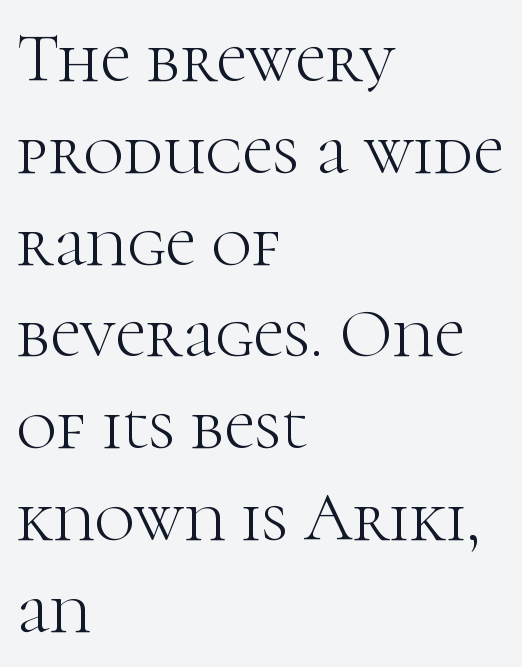
{"serif": "yes", "italic": "no", "bold": "no", "weight": "light", "width": "normal", "stroke_contrast": "high", "x_height": "medium", "monospaced": "no", "underline": "no", "align": "left", "line_spacing": "normal", "line_spacing_ratio": 1.33, "letter_spacing": "normal", "letter_spacing_em": 0.0, "glyph_px": 69}
